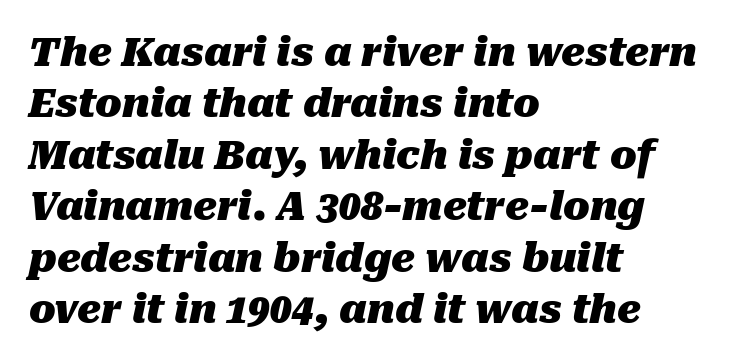
Emphasis by weight is at full strength: bold. The lines sit at an ordinary, default distance from one another. You could call the tracking neutral — neither tight nor loose. This is oblique type, the kind used for emphasis or titles. Line beginnings align vertically; line endings do not. Has an underline been added? It has not.
